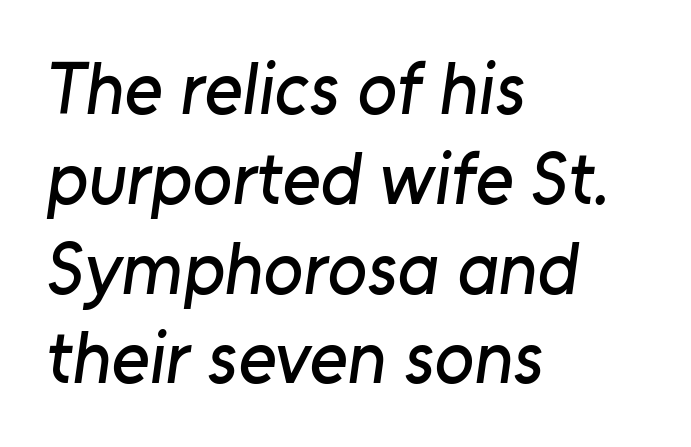
The image shows 73 px sans-serif type; set left-aligned, line spacing 1.23x, normal letter spacing, not underlined; low stroke contrast and a medium x-height.
